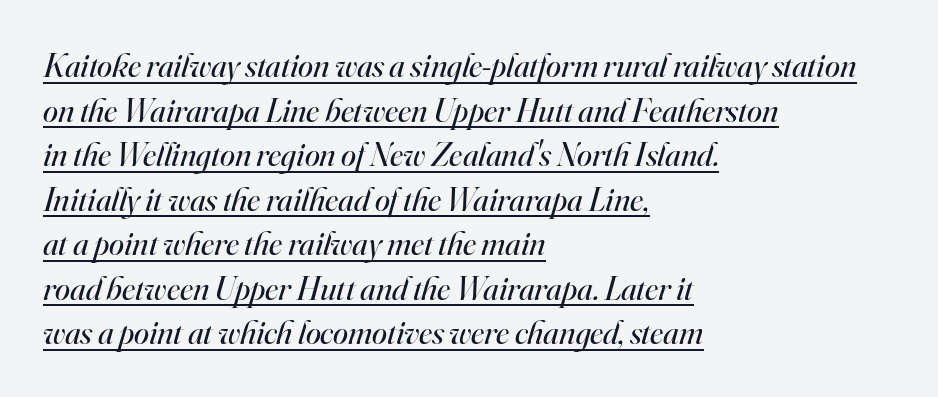
Q: Is the text bold? A: No.
Q: Is the text italic (slanted)? A: Yes, it leans right by about 16 degrees.
Q: Is the typeface a serif or a sans-serif typeface? A: Serif.
Q: Is the text underlined? A: Yes.
Q: How is the paragraph aligned? A: Left-aligned.
Q: Is the spacing between letters normal or unusually wide? A: Normal.
Q: Is the spacing between lines tight, normal or loose? A: Normal.
Q: Width (condensed, normal, or wide)? A: Normal.
Q: Stroke contrast? A: High.
Q: x-height? A: Small.
Q: Monospaced? A: No.
